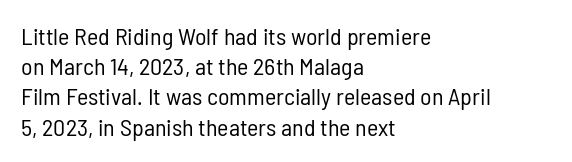
Q: Is the text bold? A: No.
Q: Is the text italic (slanted)? A: No, it is upright.
Q: Is the text underlined? A: No.
Q: How is the paragraph aligned? A: Left-aligned.
Q: Is the spacing between letters normal or unusually wide? A: Normal.
Q: Is the spacing between lines tight, normal or loose? A: Normal.
